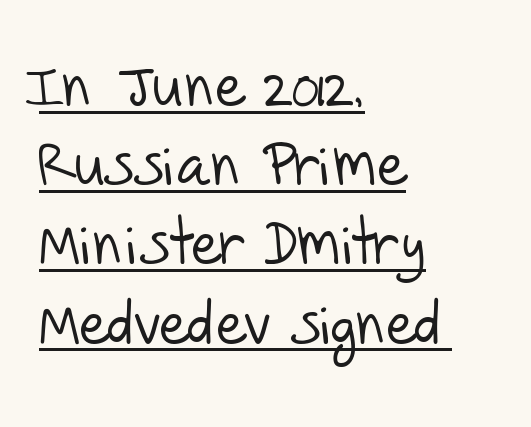
Rows of type keep a routine distance in the vertical direction. Which margin do the lines hug? The left one — the right edge is uneven. The passage shown is typed in a proportional face where columns would drift. Note: no serifs on the glyphs.
